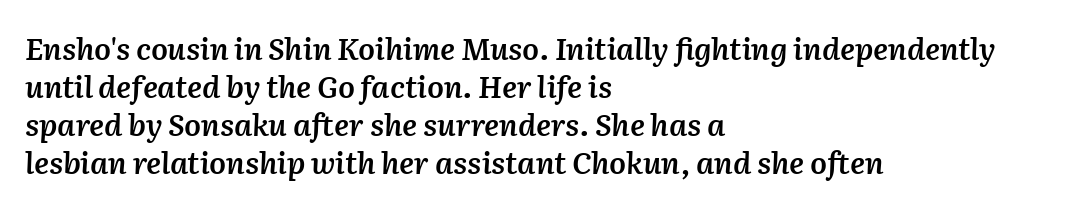
Q: Is the text bold? A: Semi-bold.
Q: Is the text italic (slanted)? A: Yes, it leans right by about 2 degrees.
Q: Is the text underlined? A: No.
Q: How is the paragraph aligned? A: Left-aligned.
Q: Is the spacing between letters normal or unusually wide? A: Normal.
Q: Is the spacing between lines tight, normal or loose? A: Normal.
Q: Width (condensed, normal, or wide)? A: Normal.
Q: Stroke contrast? A: Medium.
Q: x-height? A: Medium.
Q: Monospaced? A: No.
